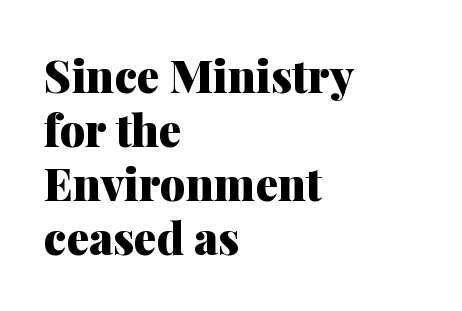
Q: Is the text bold? A: Yes.
Q: Is the text italic (slanted)? A: No, it is upright.
Q: Is the typeface a serif or a sans-serif typeface? A: Serif.
Q: Is the text underlined? A: No.
Q: How is the paragraph aligned? A: Left-aligned.
Q: Is the spacing between letters normal or unusually wide? A: Normal.
Q: Width (condensed, normal, or wide)? A: Normal.
Q: Stroke contrast? A: Medium.
Q: x-height? A: Medium.
Q: Monospaced? A: No.
